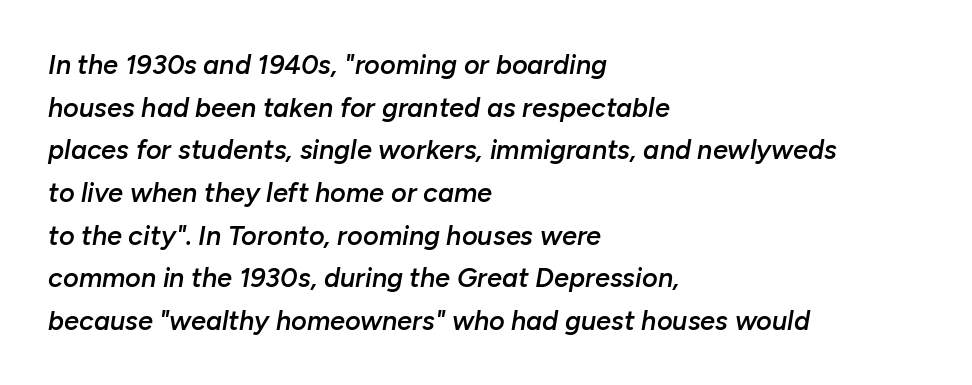
The image shows 27 px text type, italic (leaning right); set left-aligned, normal line spacing (1.58x), normal letter spacing, not underlined.
